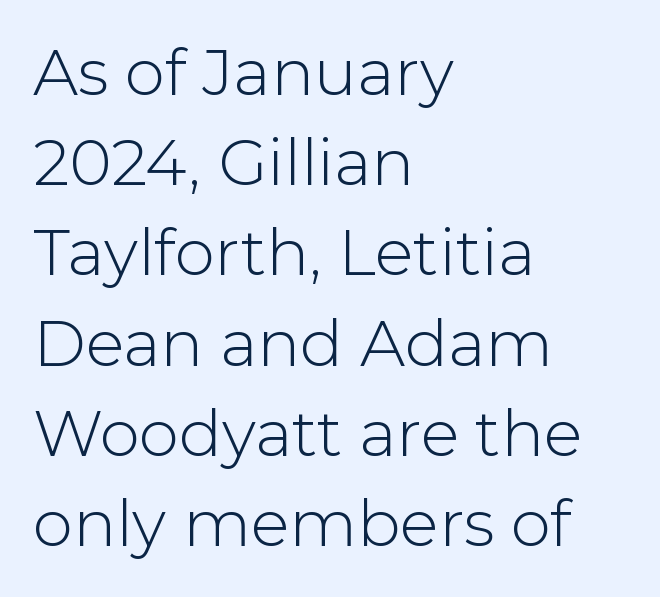
{"serif": "no", "italic": "no", "bold": "no", "weight": "light", "width": "normal", "stroke_contrast": "low", "x_height": "medium", "monospaced": "no", "underline": "no", "align": "left", "line_spacing": "normal", "line_spacing_ratio": 1.41, "letter_spacing": "normal", "letter_spacing_em": 0.0, "glyph_px": 64}
